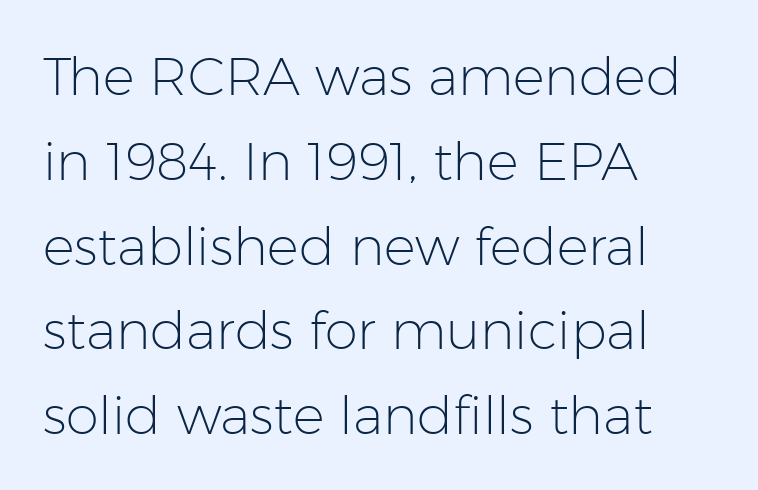
{"serif": "no", "italic": "no", "bold": "no", "weight": "light", "width": "normal", "stroke_contrast": "low", "x_height": "medium", "monospaced": "no", "underline": "no", "align": "left", "line_spacing": "normal", "line_spacing_ratio": 1.6, "letter_spacing": "normal", "letter_spacing_em": 0.0, "glyph_px": 53}
